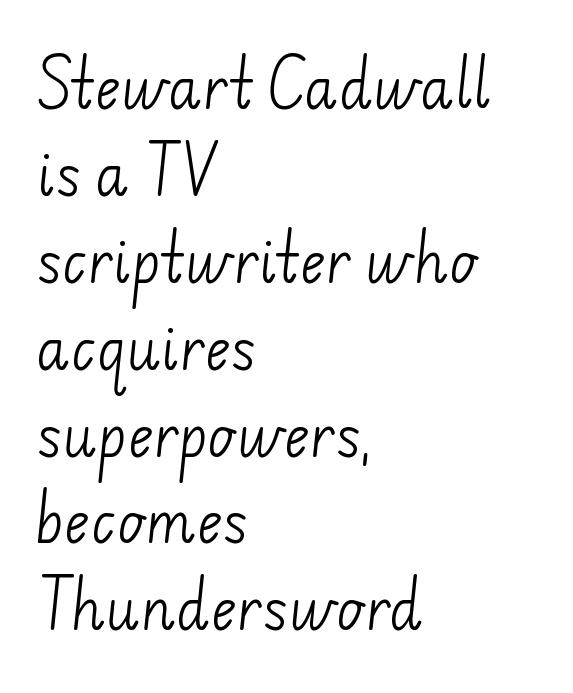
The image shows 55 px light sans-serif type; set left-aligned, normal line spacing (1.58x), normal letter spacing, not underlined; low stroke contrast and a small x-height.
